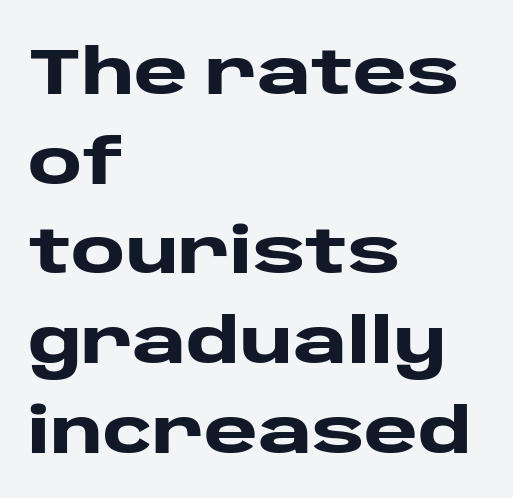
{"serif": "no", "italic": "no", "bold": "yes", "weight": "heavy", "width": "wide", "stroke_contrast": "low", "x_height": "large", "monospaced": "no", "underline": "no", "align": "left", "line_spacing": "normal", "line_spacing_ratio": 1.38, "letter_spacing": "normal", "letter_spacing_em": 0.0, "glyph_px": 65}
